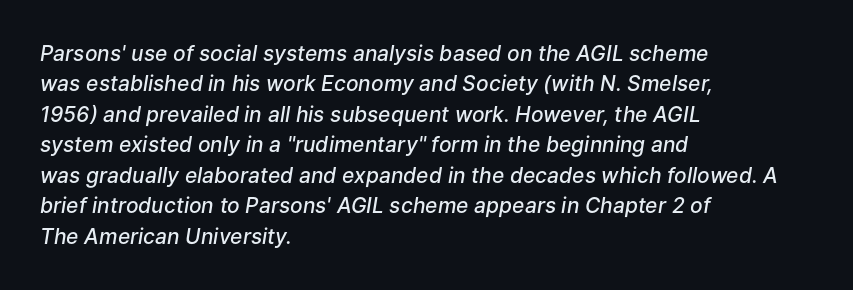
The image shows 21 px text type, italic (leaning right); set left-aligned, normal line spacing (1.45x), normal letter spacing, not underlined.
